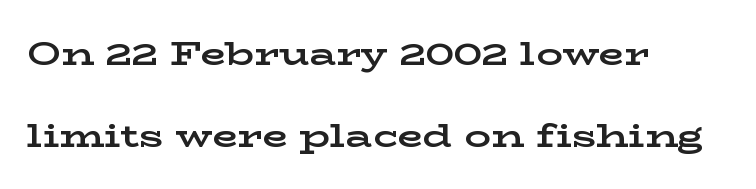
Q: Is the text bold? A: Yes.
Q: Is the text italic (slanted)? A: No, it is upright.
Q: Is the typeface a serif or a sans-serif typeface? A: Serif.
Q: Is the text underlined? A: No.
Q: How is the paragraph aligned? A: Left-aligned.
Q: Is the spacing between letters normal or unusually wide? A: Normal.
Q: Is the spacing between lines tight, normal or loose? A: Loose.
Q: Width (condensed, normal, or wide)? A: Wide.
Q: Stroke contrast? A: Low.
Q: x-height? A: Medium.
Q: Monospaced? A: No.
